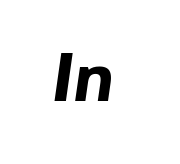
Type without underlining. The sample has been set heavy, in full bold. Characters follow at the spacing the type designer built in. Unlike a traditional serif, this face leaves its strokes unadorned. The passage shown is typed in a proportional face where columns would drift.
